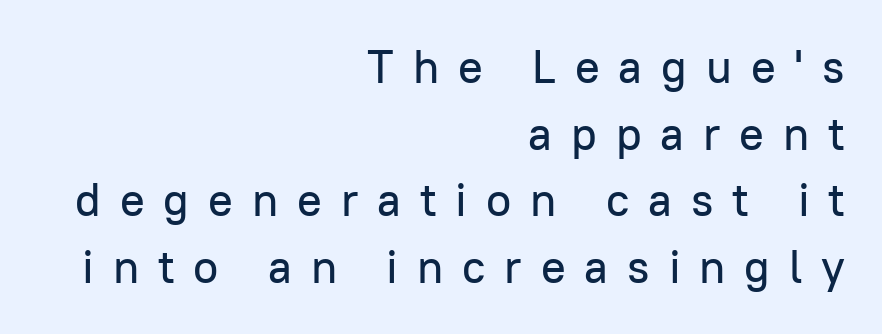
The image shows 46 px sans-serif type, upright; set right-aligned, normal line spacing (1.45x), unusually wide letter spacing (+0.41 em), not underlined; low stroke contrast and a medium x-height.
